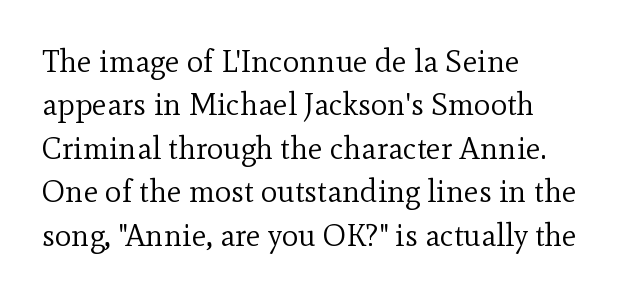
The strokes are not fattened; the text isn't bold. This is roman type, the default non-slanted kind. Quick note: underline off. Type style note: has serifs. Baseline-to-baseline distance is the conventional proportion of letter height.
